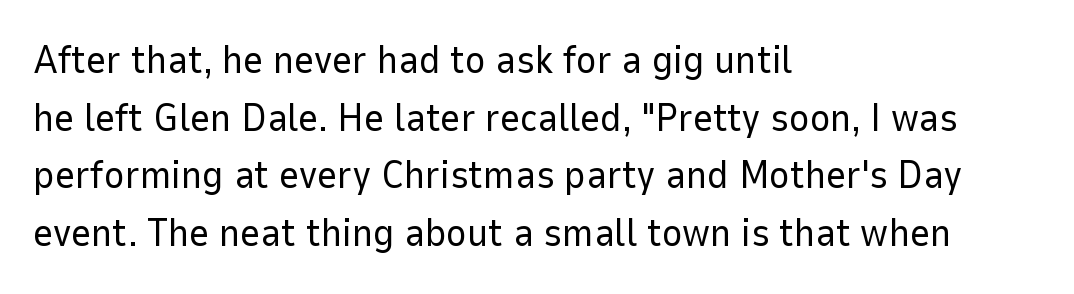
The image shows 39 px regular-weight sans-serif type, upright; set left-aligned, normal line spacing (1.48x), normal letter spacing, not underlined; low stroke contrast and a medium x-height.
